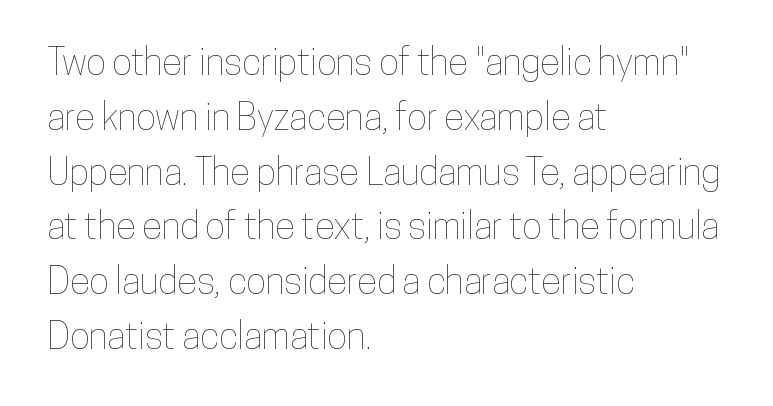
The image shows 37 px condensed type, upright; set left-aligned, normal line spacing (1.48x), normal letter spacing, not underlined; low stroke contrast and a medium x-height.
